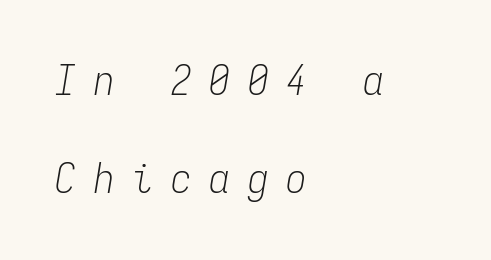
These glyphs show unthickened strokes, regular width or finer. Reading down the column, the eye jumps a long way to each next line. The rendering applies a slant to the glyphs. Glance below the letters and you will spot only blank space.
